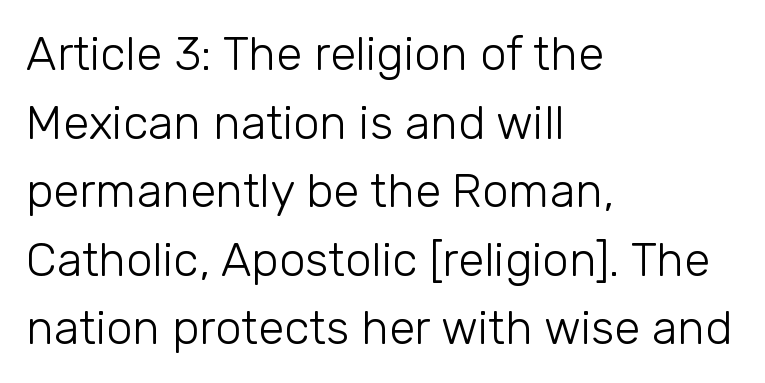
{"serif": "no", "italic": "no", "bold": "no", "weight": "light", "width": "normal", "stroke_contrast": "low", "x_height": "medium", "monospaced": "no", "underline": "no", "align": "left", "line_spacing": "normal", "line_spacing_ratio": 1.46, "letter_spacing": "normal", "letter_spacing_em": 0.0, "glyph_px": 47}
